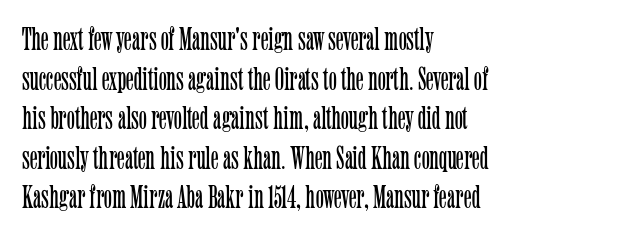
Do the characters align in a grid? No, the font is proportional. Unbolded letterforms with no extra heft. If you drew a ruler down the left edge, every line would touch it. The rendering keeps characters at their native spacing. Each letter's strokes conclude with small projecting serifs. Posture: vertical.
